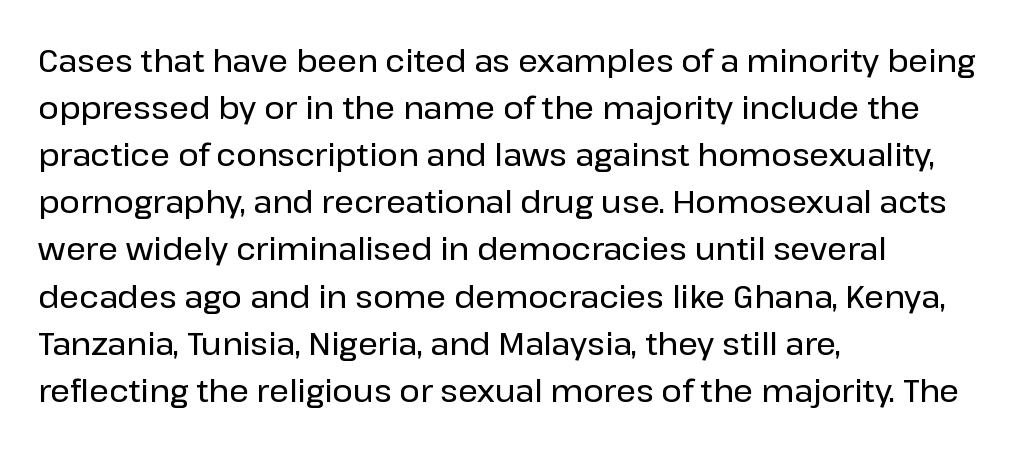
{"serif": "no", "italic": "no", "width": "normal", "stroke_contrast": "low", "x_height": "medium", "monospaced": "no", "underline": "no", "align": "left", "line_spacing": "normal", "line_spacing_ratio": 1.52, "letter_spacing": "normal", "letter_spacing_em": 0.0, "glyph_px": 31}
